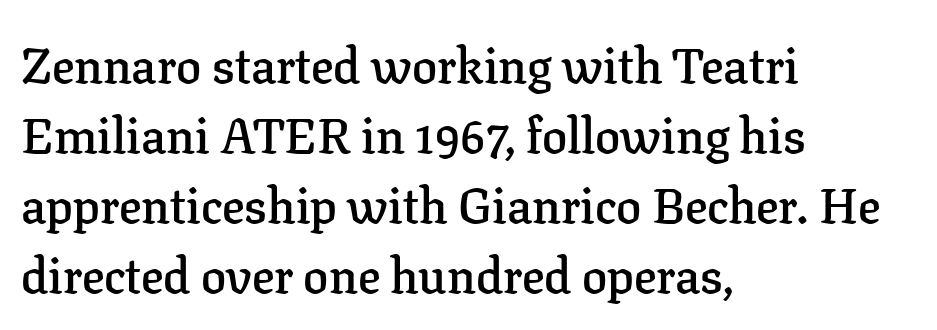
Q: Is the text bold? A: Semi-bold.
Q: Is the text italic (slanted)? A: No, it is upright.
Q: Is the typeface a serif or a sans-serif typeface? A: Serif.
Q: Is the text underlined? A: No.
Q: How is the paragraph aligned? A: Left-aligned.
Q: Is the spacing between letters normal or unusually wide? A: Normal.
Q: Is the spacing between lines tight, normal or loose? A: Normal.
Q: Width (condensed, normal, or wide)? A: Normal.
Q: Stroke contrast? A: Low.
Q: x-height? A: Medium.
Q: Monospaced? A: No.
